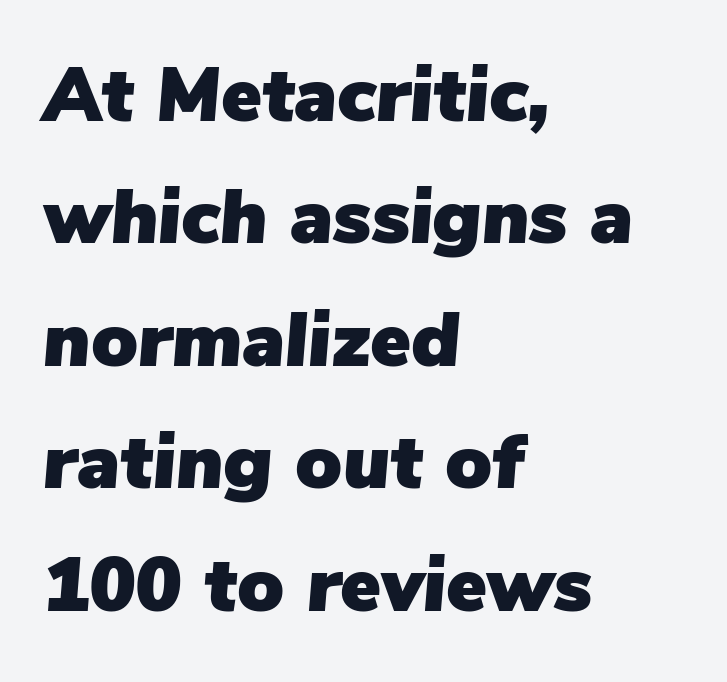
The image shows 77 px text type, italic (leaning right); set left-aligned, normal line spacing (1.59x), normal letter spacing, not underlined; low stroke contrast and a medium x-height.
